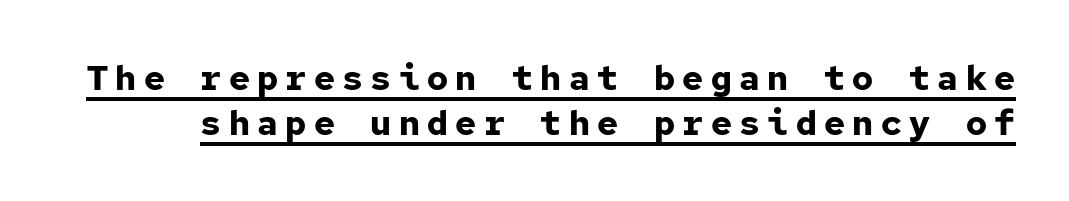
{"serif": "no", "italic": "no", "bold": "yes", "weight": "bold", "width": "normal", "stroke_contrast": "low", "x_height": "medium", "monospaced": "yes", "underline": "yes", "line_spacing": "normal", "line_spacing_ratio": 1.29, "letter_spacing": "wide", "letter_spacing_em": 0.21, "glyph_px": 35}
